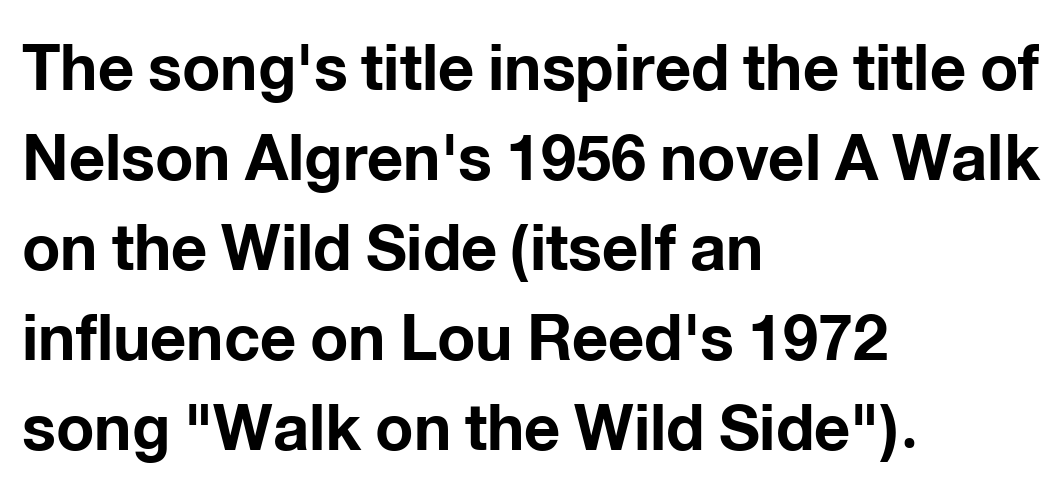
Q: Is the text bold? A: Yes.
Q: Is the text italic (slanted)? A: No, it is upright.
Q: Is the typeface a serif or a sans-serif typeface? A: Sans-serif.
Q: Is the text underlined? A: No.
Q: How is the paragraph aligned? A: Left-aligned.
Q: Is the spacing between letters normal or unusually wide? A: Normal.
Q: Is the spacing between lines tight, normal or loose? A: Normal.
Q: Width (condensed, normal, or wide)? A: Normal.
Q: Stroke contrast? A: Low.
Q: x-height? A: Medium.
Q: Monospaced? A: No.
